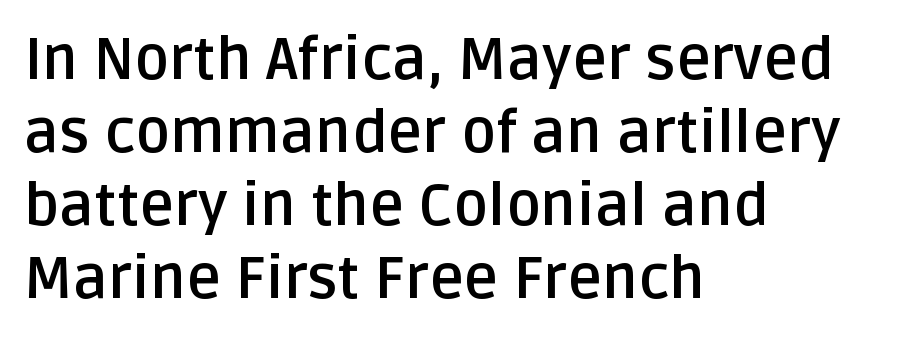
The image shows 59 px semibold sans-serif type, upright; set left-aligned, line spacing 1.24x, normal letter spacing, not underlined; low stroke contrast and a large x-height.
